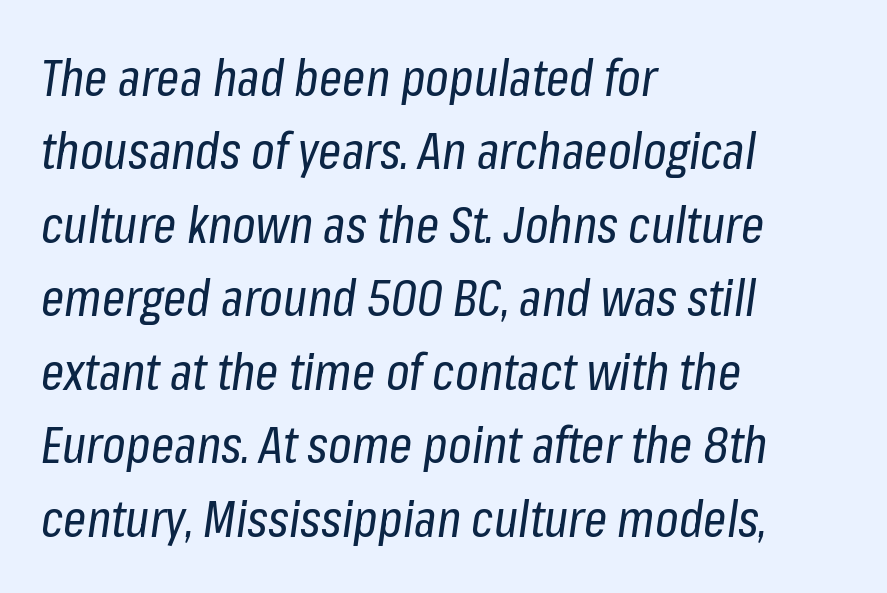
Q: Is the text bold? A: No.
Q: Is the text italic (slanted)? A: Yes, it leans right by about 8 degrees.
Q: Is the text underlined? A: No.
Q: How is the paragraph aligned? A: Left-aligned.
Q: Is the spacing between letters normal or unusually wide? A: Normal.
Q: Is the spacing between lines tight, normal or loose? A: Normal.
Q: Width (condensed, normal, or wide)? A: Condensed.
Q: Stroke contrast? A: Low.
Q: x-height? A: Medium.
Q: Monospaced? A: No.
